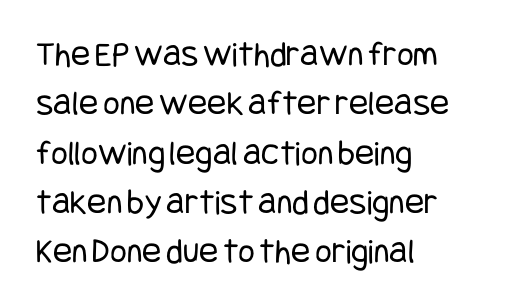
Note: no serifs on the glyphs. Quick note: underline off. The lettering holds an erect, upright posture throughout. The rendering keeps characters at their native spacing. Every row of glyphs begins at an identical x-position on the left.
